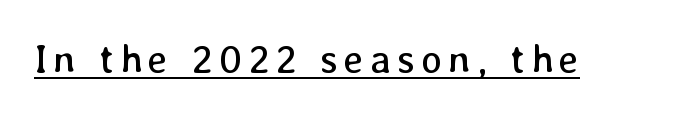
{"italic": "no", "bold": "no", "weight": "regular", "width": "normal", "stroke_contrast": "low", "x_height": "medium", "monospaced": "no", "underline": "yes", "glyph_px": 40}
